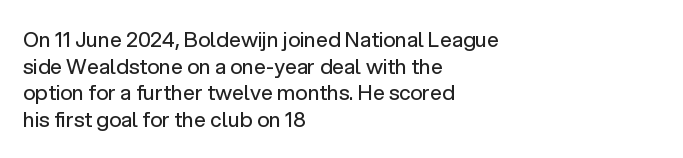
Q: Is the text bold? A: No.
Q: Is the text italic (slanted)? A: No, it is upright.
Q: Is the text underlined? A: No.
Q: How is the paragraph aligned? A: Left-aligned.
Q: Is the spacing between letters normal or unusually wide? A: Normal.
Q: Is the spacing between lines tight, normal or loose? A: Normal.
